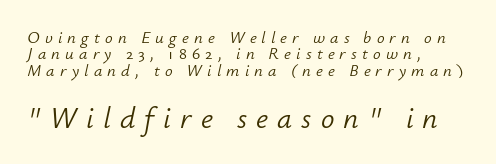
Descenders hang freely into open space. The rendering inserts visible extra space after every character. Size hierarchy here favors the trailing block over the leading one. A classic flush-left, rag-right setting is used for this passage.
